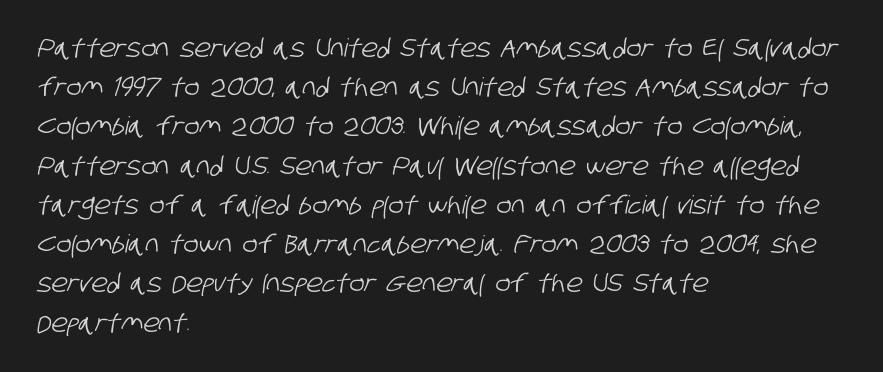
Q: Is the text underlined? A: No.
Q: How is the paragraph aligned? A: Left-aligned.
Q: Is the spacing between letters normal or unusually wide? A: Normal.
Q: Is the spacing between lines tight, normal or loose? A: Normal.
